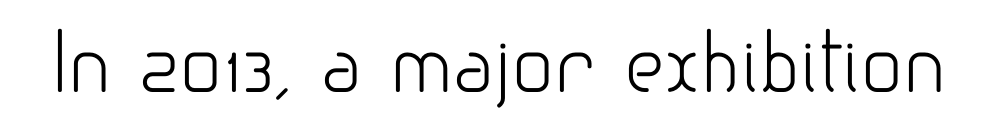
The typesetting does not lean heavy: it is not bold. Unlike italic type, these characters show no tilt at all. Default kerning and tracking; the words read as compact shapes. Unlike a traditional serif, this face leaves its strokes unadorned. Descender tails drop into unmarked territory.
